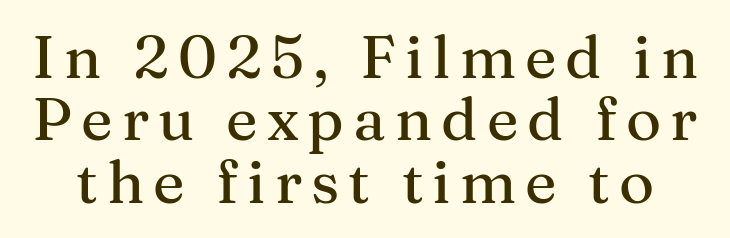
{"serif": "yes", "italic": "no", "width": "normal", "stroke_contrast": "medium", "x_height": "medium", "monospaced": "no", "underline": "no", "line_spacing": "tight", "line_spacing_ratio": 1.04, "glyph_px": 60}
